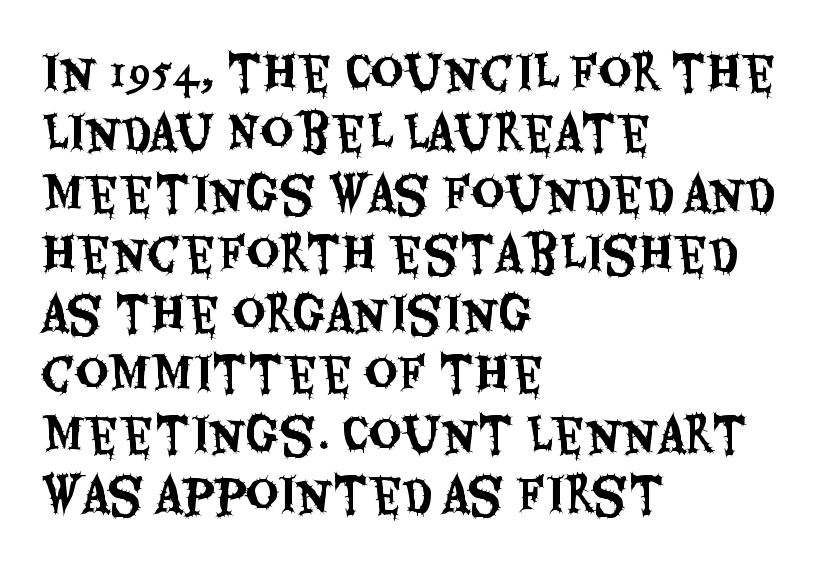
Q: Is the text italic (slanted)? A: No, it is upright.
Q: Is the typeface a serif or a sans-serif typeface? A: Sans-serif.
Q: Is the text underlined? A: No.
Q: How is the paragraph aligned? A: Left-aligned.
Q: Is the spacing between letters normal or unusually wide? A: Normal.
Q: Is the spacing between lines tight, normal or loose? A: Normal.
Q: Width (condensed, normal, or wide)? A: Condensed.
Q: Stroke contrast? A: Medium.
Q: x-height? A: Large.
Q: Monospaced? A: No.
